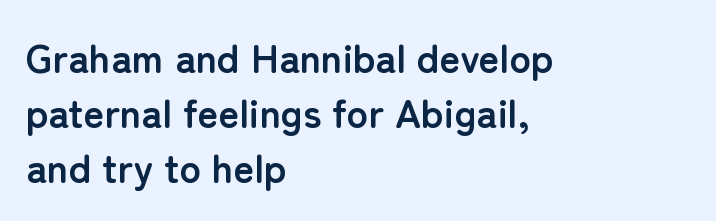
Font category for this specimen: sans-serif. Normally led — the rows are evenly, conventionally spaced. Honestly, the letter spacing is just normal — you wouldn't notice it. Compared with a centered layout, this one pins lines to the left instead. The face used here is proportionally spaced, like ordinary book or web type.
